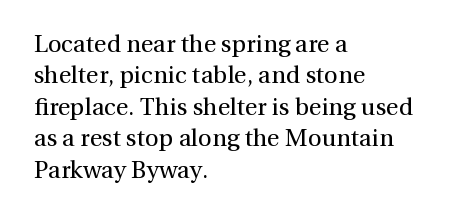
What stands out about the letter spacing? Nothing — it is the standard amount. Unmarked baselines from the first word to the last. The rendering anchors every line to the left-hand side. Regarding leading, the lines here are spaced in the standard way. Compared with a typical body face, this is equally light or lighter still. In terms of posture, this sample is upright.
